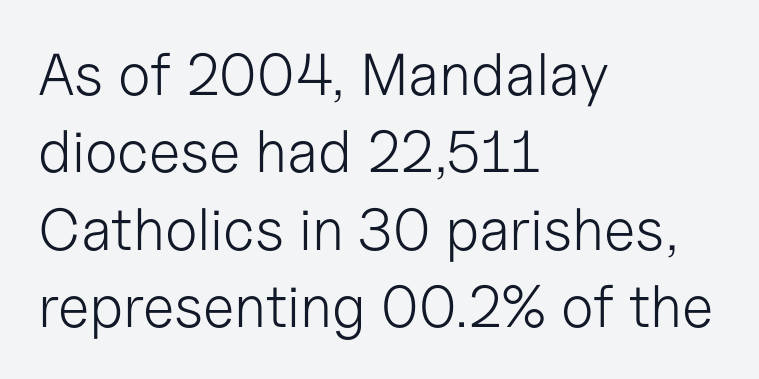
{"serif": "no", "italic": "no", "bold": "no", "weight": "light", "width": "normal", "stroke_contrast": "low", "x_height": "medium", "monospaced": "no", "underline": "no", "align": "left", "line_spacing": "normal", "line_spacing_ratio": 1.31, "letter_spacing": "normal", "letter_spacing_em": 0.0, "glyph_px": 59}
